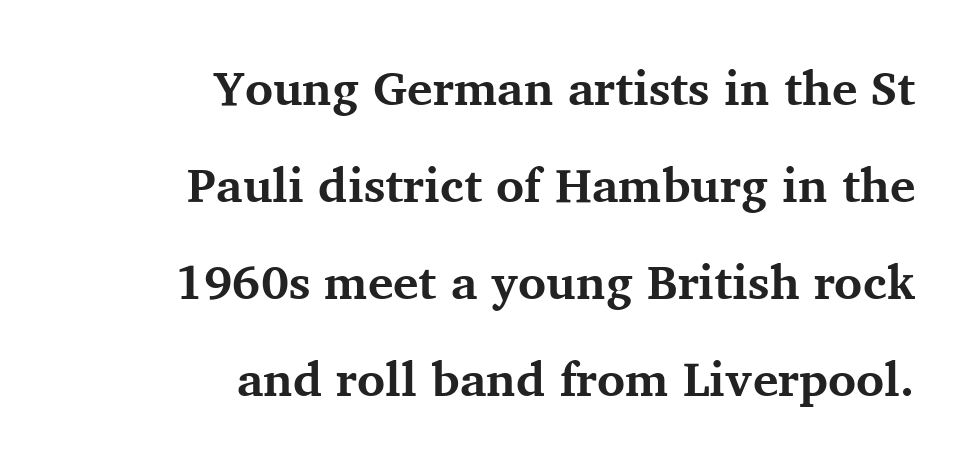
Q: Is the text bold? A: Yes.
Q: Is the text italic (slanted)? A: No, it is upright.
Q: Is the typeface a serif or a sans-serif typeface? A: Serif.
Q: Is the text underlined? A: No.
Q: How is the paragraph aligned? A: Right-aligned.
Q: Is the spacing between letters normal or unusually wide? A: Normal.
Q: Is the spacing between lines tight, normal or loose? A: Loose.
Q: Width (condensed, normal, or wide)? A: Normal.
Q: Stroke contrast? A: Medium.
Q: x-height? A: Medium.
Q: Monospaced? A: No.
